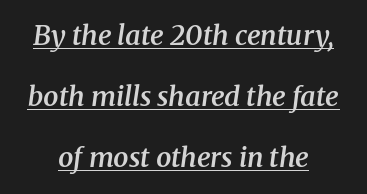
The image shows 27 px text type, italic (leaning right); set loose line spacing (2.26x), normal letter spacing, underlined.
